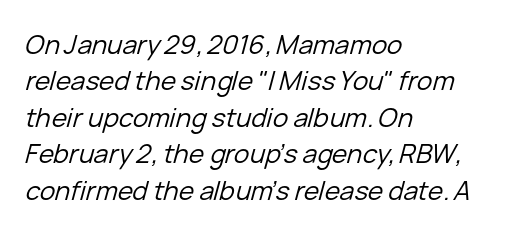
Rows of type keep a routine distance in the vertical direction. No extra tracking has been applied to these lines. A classic flush-left, rag-right setting is used for this passage. The letters look calm and open, with moderate or lighter stems. Yep, that's italic — everything's leaning. The passage shown is not underscored anywhere.
